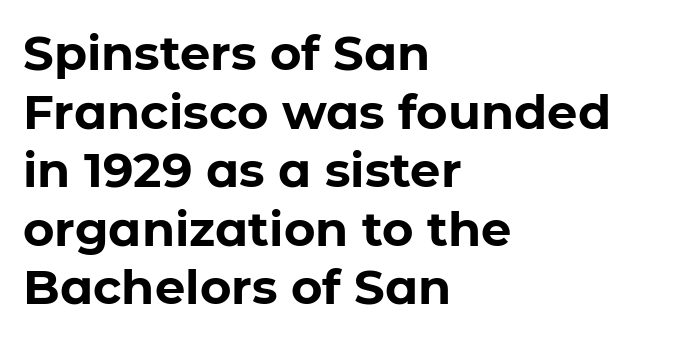
This is heavy type, rendered in bold. Character widths vary here, with narrow letters taking less room than wide ones. Serif or sans? Sans — the stroke terminals are bare. Unlike italic type, these characters show no tilt at all.
